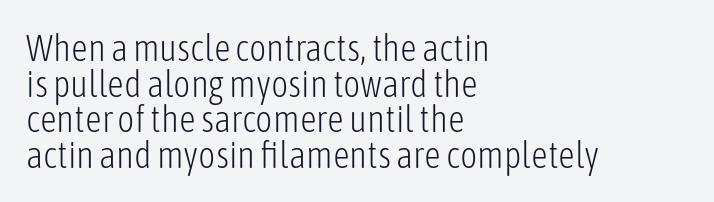
{"serif": "no", "italic": "no", "bold": "no", "weight": "light", "width": "condensed", "stroke_contrast": "low", "x_height": "medium", "monospaced": "no", "underline": "no", "align": "left", "line_spacing": "tight", "line_spacing_ratio": 0.96, "letter_spacing": "normal", "letter_spacing_em": 0.0, "glyph_px": 37}
